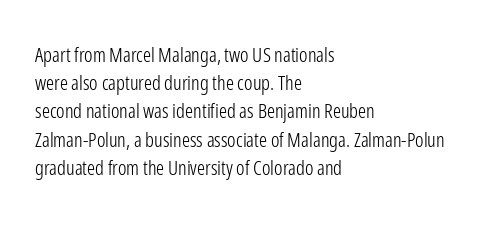
{"italic": "no", "bold": "no", "underline": "no", "align": "left", "line_spacing": "normal", "line_spacing_ratio": 1.41, "letter_spacing": "normal", "letter_spacing_em": 0.0, "glyph_px": 20}
